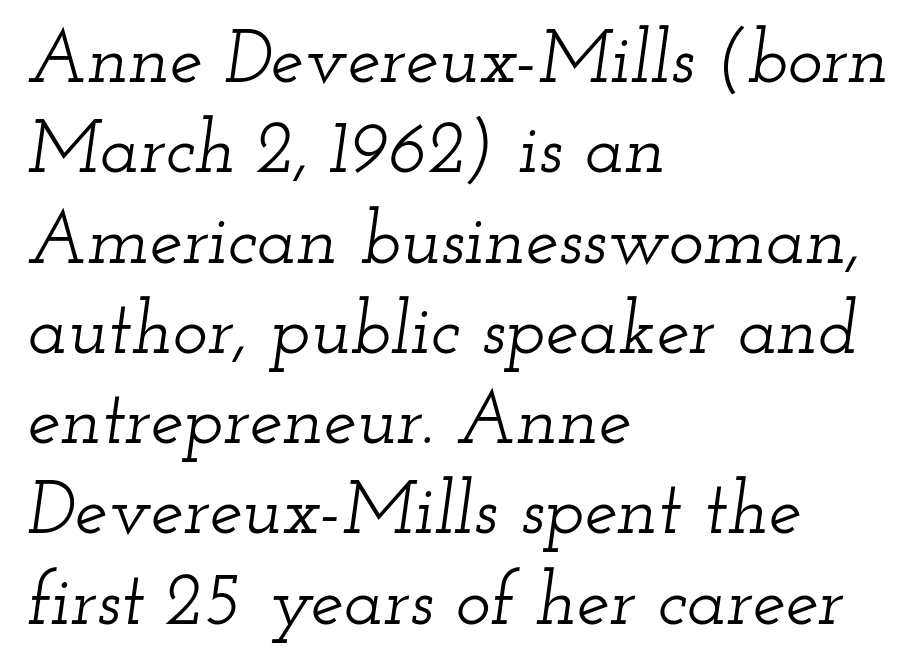
I'd call this a serif setting — the letters wear small feet. Descenders are the only things crossing below the line. Is the block centered? No — it sits flush against the left margin. Spacing between characters is what you'd get straight out of the box. An italicized treatment has been applied to the whole sample.
